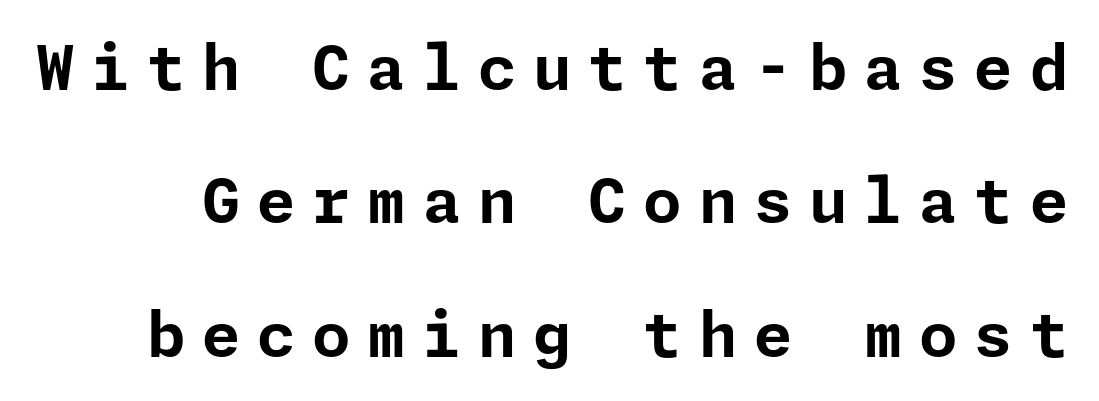
The lines are spread far apart with generous leading. What stands out about the letter spacing? Its width — letters are far apart. This is heavy type, rendered in bold. The font family rendered here belongs to the sans-serif group. The lettering holds an erect, upright posture throughout. Quick note: underline off.
